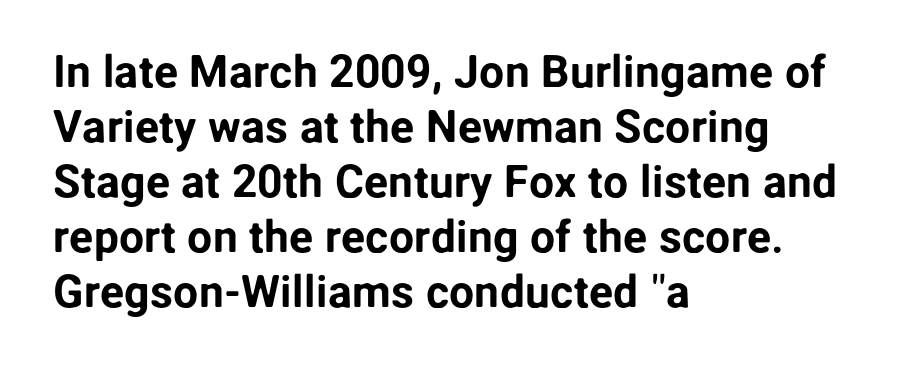
Any mark beneath the type? The region is blank. No italicization has been applied; the sample stays upright. Each letter's strokes conclude bluntly, with no projecting serifs. Glyph-to-glyph distance matches everyday printed text. The rag falls on the right side of this text block.
